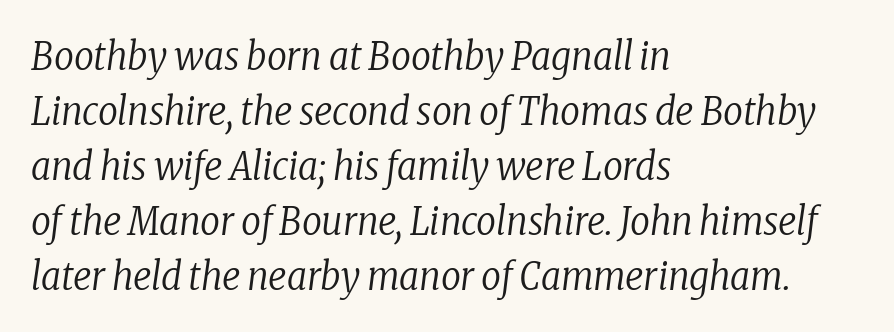
{"serif": "yes", "italic": "yes", "lean": "right", "slant_degrees": 8, "bold": "no", "weight": "regular", "width": "condensed", "stroke_contrast": "low", "x_height": "medium", "monospaced": "no", "underline": "no", "align": "left", "line_spacing": "normal", "line_spacing_ratio": 1.41, "letter_spacing": "normal", "letter_spacing_em": 0.0, "glyph_px": 39}
